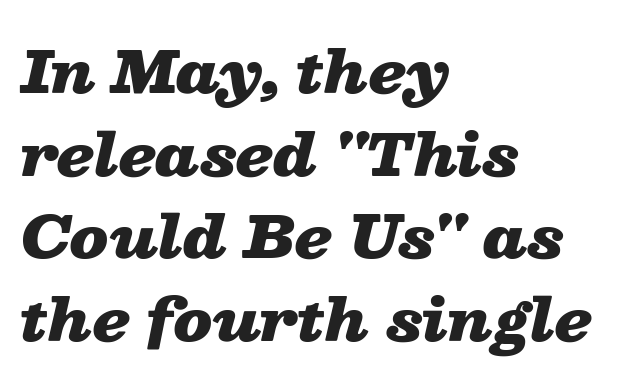
The line texture is even and compact thanks to regular tracking. Each row of text sits above clean, open space. Here the designer chose a conventional face with non-uniform glyph widths. Reading down the column, the eye jumps a familiar distance to each next line. If you drew a line through each stem, it would be angled. Every letter is thick-stroked: bold, no question.
